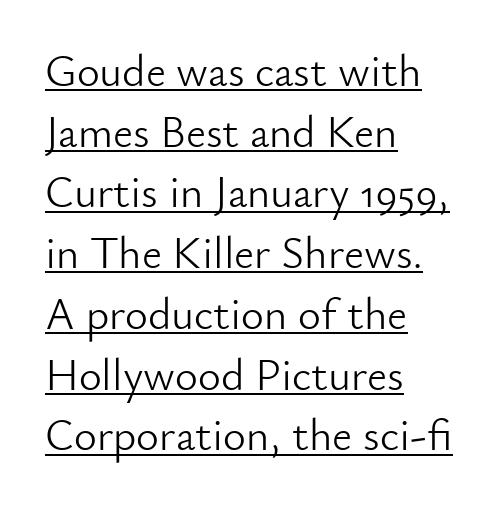
The letters advance in unequal steps, a hallmark of proportional type. Compared with typical body copy, the letter spacing here is the same. Vertical spacing — default. Vertical strokes here are truly vertical. Typographically, this falls in the sans-serif category.
